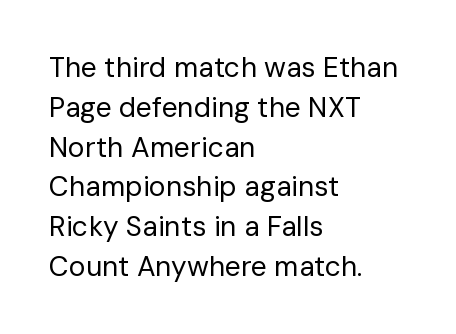
{"serif": "no", "italic": "no", "bold": "no", "weight": "regular", "width": "normal", "stroke_contrast": "low", "x_height": "medium", "monospaced": "no", "underline": "no", "align": "left", "line_spacing": "normal", "line_spacing_ratio": 1.42, "letter_spacing": "normal", "letter_spacing_em": 0.0, "glyph_px": 28}
